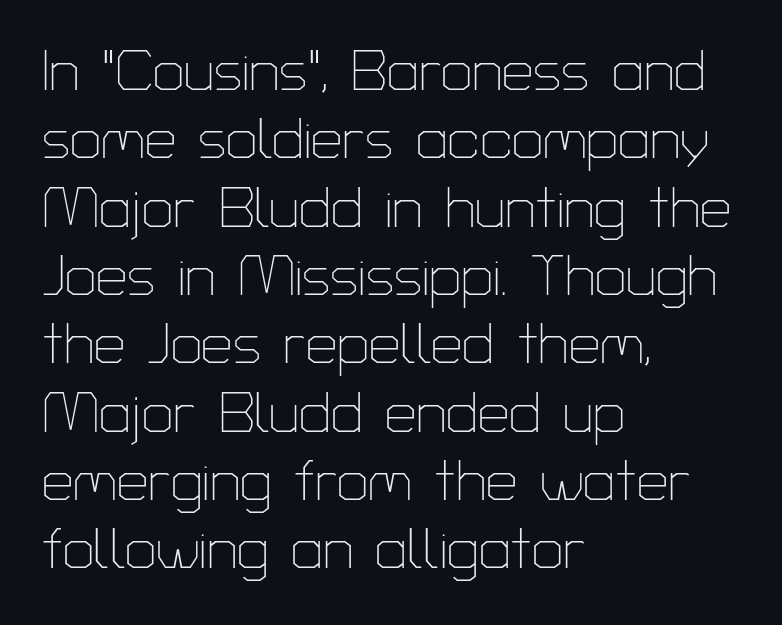
Every stem runs plumb, perpendicular to the baseline. No extra ink here — the face is not bold. Spacing verdict: proportional, widths tailored to each character. Letterform terminals end flat and unadorned throughout the passage. Does the copy run flush right? No — it runs flush left.
